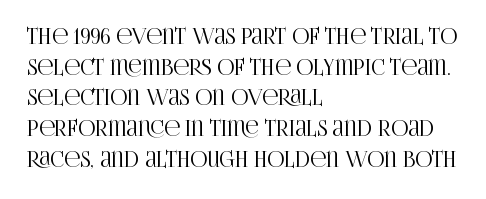
The image shows 21 px text type, upright; set left-aligned, normal line spacing (1.46x), normal letter spacing, not underlined.
